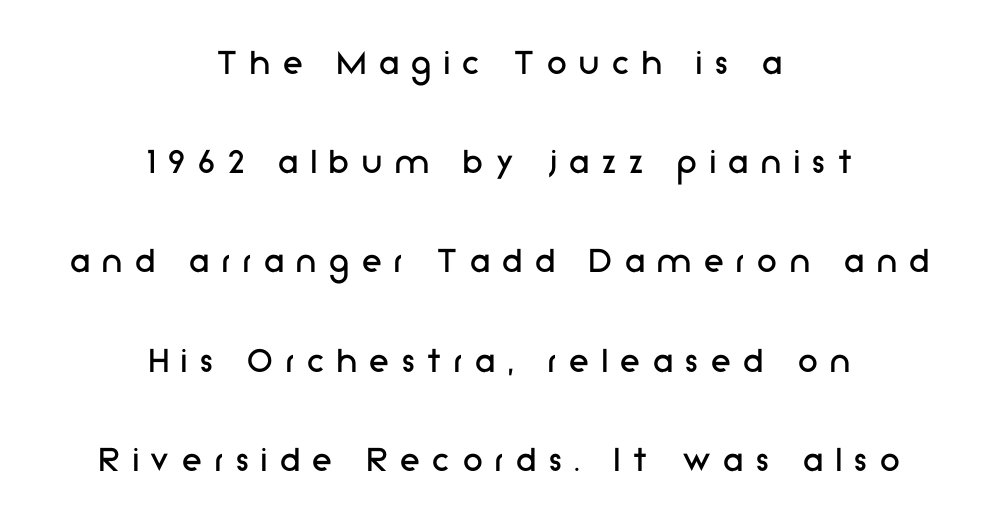
{"serif": "no", "italic": "no", "bold": "no", "weight": "regular", "width": "normal", "stroke_contrast": "low", "x_height": "medium", "monospaced": "no", "underline": "no", "align": "center", "line_spacing": "loose", "line_spacing_ratio": 2.48, "letter_spacing": "wide", "letter_spacing_em": 0.32, "glyph_px": 40}
